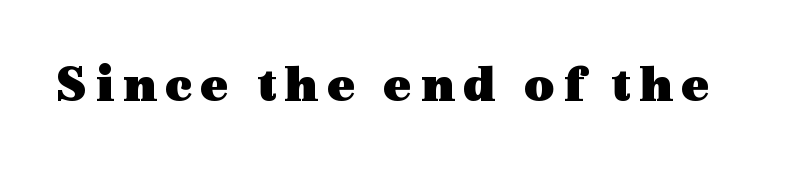
The image shows 53 px heavy, wide serif type, upright; set not underlined; a medium x-height.
